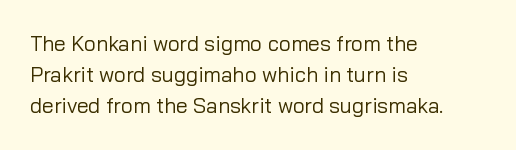
Q: Is the text bold? A: No.
Q: Is the text italic (slanted)? A: No, it is upright.
Q: Is the text underlined? A: No.
Q: How is the paragraph aligned? A: Left-aligned.
Q: Is the spacing between letters normal or unusually wide? A: Normal.
Q: Is the spacing between lines tight, normal or loose? A: Normal.
